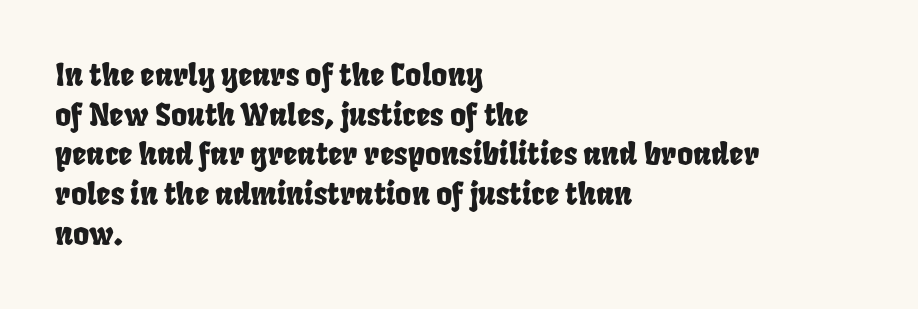
Q: Is the text underlined? A: No.
Q: How is the paragraph aligned? A: Left-aligned.
Q: Is the spacing between letters normal or unusually wide? A: Normal.
Q: Is the spacing between lines tight, normal or loose? A: Normal.
Q: Width (condensed, normal, or wide)? A: Condensed.
Q: Stroke contrast? A: Low.
Q: x-height? A: Large.
Q: Monospaced? A: No.
